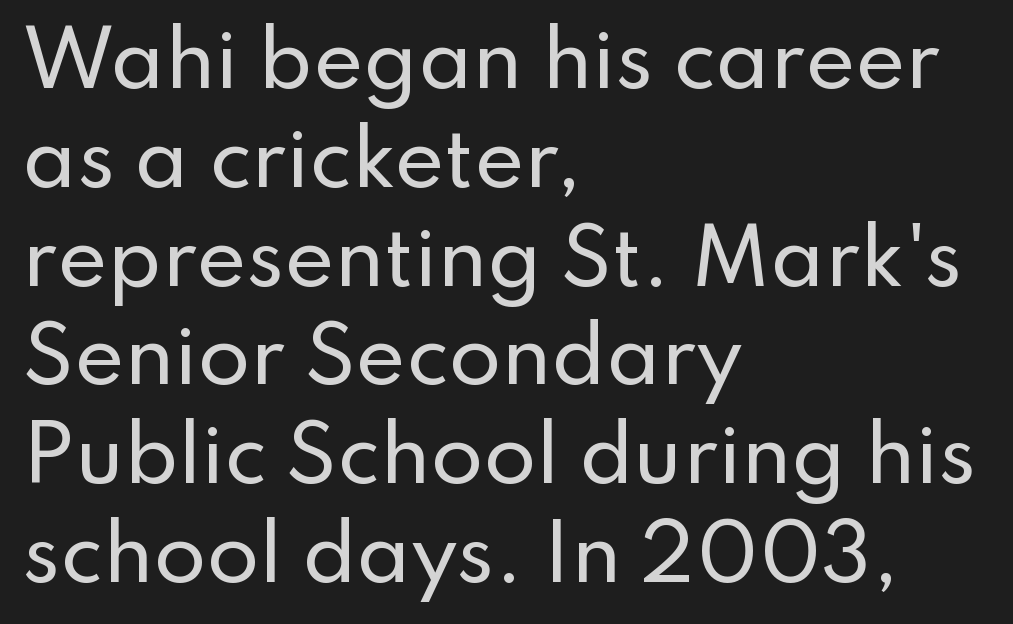
Characters remain perfectly vertical along every line. Each letter keeps its own natural width here, so spacing adapts to shape. To sum up the face: it is a sans, with no serifs. The text block is weighted toward the left margin, trailing off unevenly rightward. Normally led — the rows are evenly, conventionally spaced.
